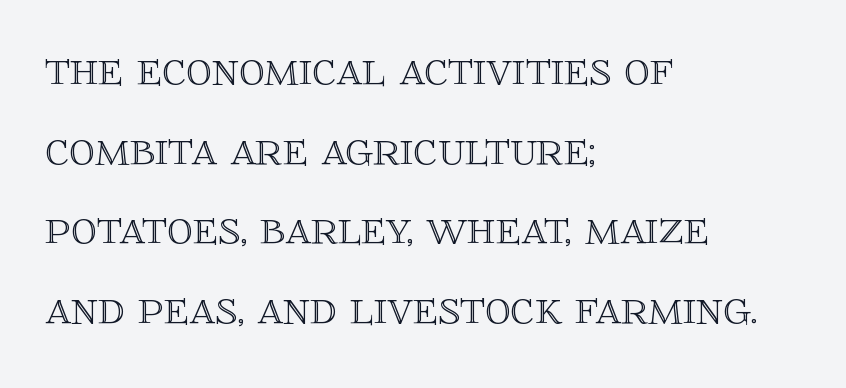
Q: Is the text italic (slanted)? A: No, it is upright.
Q: Is the text underlined? A: No.
Q: How is the paragraph aligned? A: Left-aligned.
Q: Is the spacing between letters normal or unusually wide? A: Normal.
Q: Is the spacing between lines tight, normal or loose? A: Normal.
Q: Width (condensed, normal, or wide)? A: Normal.
Q: x-height? A: Large.
Q: Monospaced? A: No.
